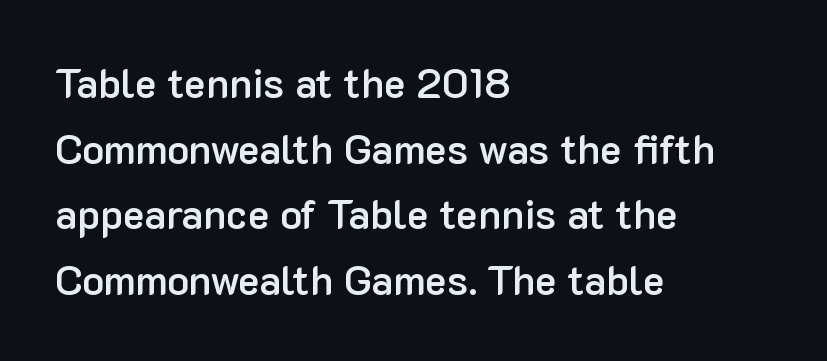
{"serif": "no", "italic": "no", "bold": "semi", "weight": "semibold", "width": "normal", "stroke_contrast": "low", "x_height": "medium", "monospaced": "no", "underline": "no", "align": "left", "line_spacing": "normal", "line_spacing_ratio": 1.6, "letter_spacing": "normal", "letter_spacing_em": 0.0, "glyph_px": 41}
